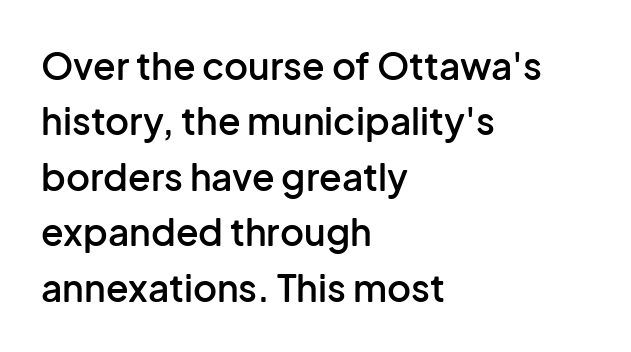
Q: Is the text bold? A: Semi-bold.
Q: Is the text italic (slanted)? A: No, it is upright.
Q: Is the typeface a serif or a sans-serif typeface? A: Sans-serif.
Q: Is the text underlined? A: No.
Q: How is the paragraph aligned? A: Left-aligned.
Q: Is the spacing between letters normal or unusually wide? A: Normal.
Q: Is the spacing between lines tight, normal or loose? A: Normal.
Q: Width (condensed, normal, or wide)? A: Normal.
Q: Stroke contrast? A: Low.
Q: x-height? A: Medium.
Q: Monospaced? A: No.
